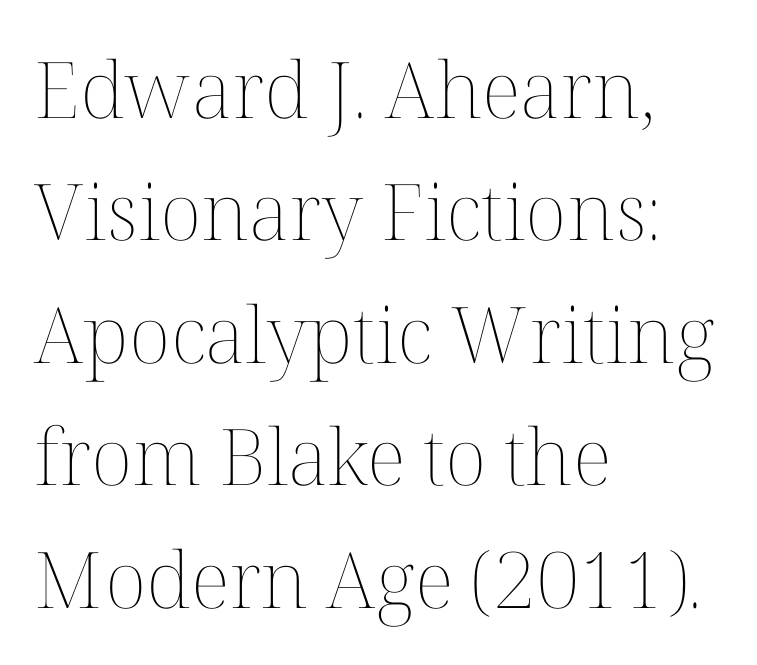
The baseline area is clear. Typeset ragged right — the left edge is the straight one. The letters stand straight up with perfectly vertical stems. Compared with a typical body face, this is equally light or lighter still. The passage shown stacks its lines at a standard gap.
